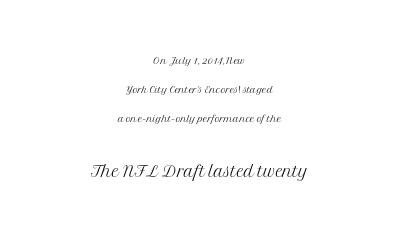
Which margin do the lines hug? Neither — every line sits in the middle. The strokes carry an ordinary text weight at most. The lines are spread far apart with generous leading. The strip under each line holds only bare page. The passage shown has conventional tracking throughout.
